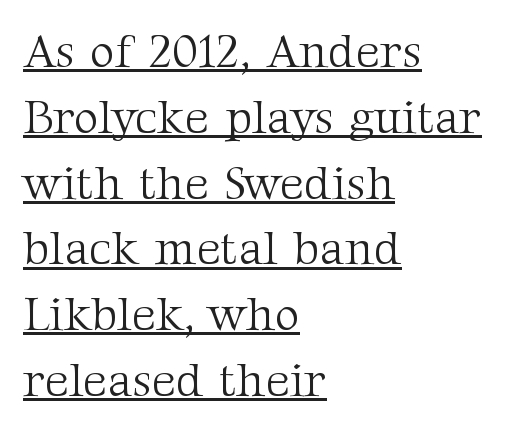
The image shows 48 px light serif type, upright; set left-aligned, normal line spacing (1.37x), normal letter spacing, underlined; medium stroke contrast and a medium x-height.
